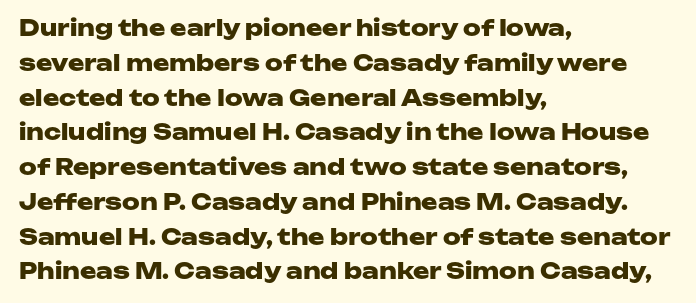
The image shows 22 px bold type, upright; set left-aligned, normal line spacing (1.58x), normal letter spacing, not underlined.
